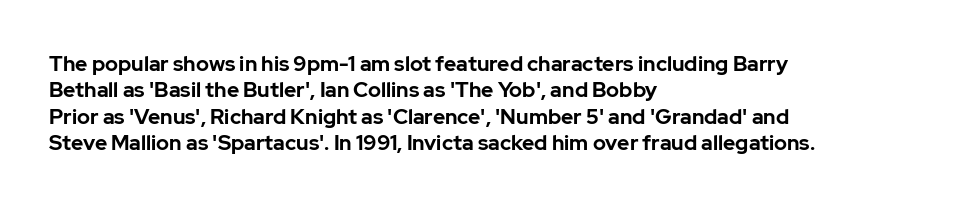
What weight is shown? A full bold with thick strokes. The lettering holds an erect, upright posture throughout. Plain, unruled lines of type. The rendering keeps characters at their native spacing. Leading: standard.
